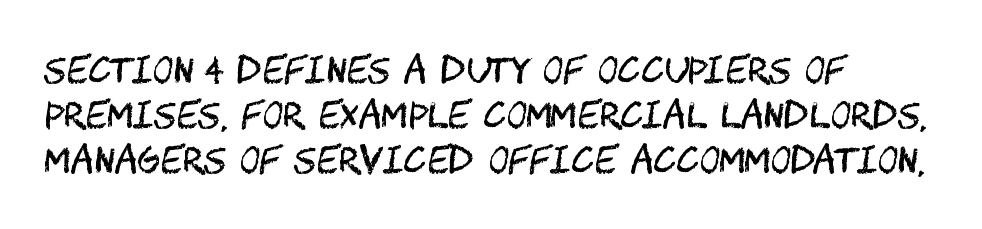
Each line starts at the same left margin while the right side varies. Classification — sans serif. Is there any slant? The stems are plumb. Between one letter and the next there's only the usual sliver of space.
